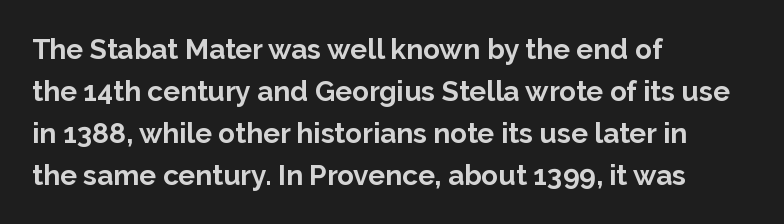
The baseline area is clear. In terms of letterspacing, this is plain default setting. Short and long lines alike share a common starting point at left. This block has exactly the height ordinary leading produces. Posture: vertical.
